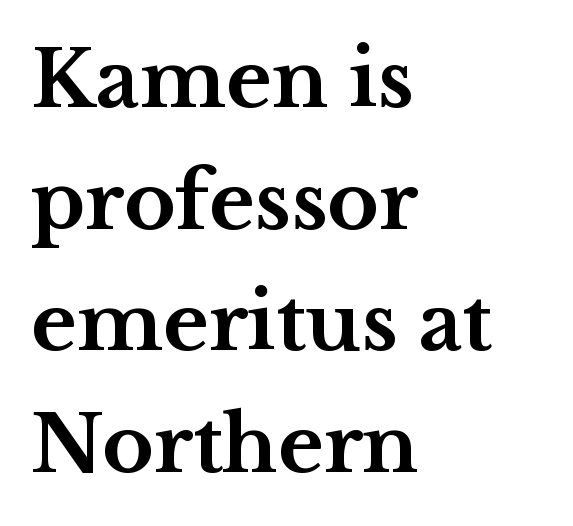
Q: Is the text bold? A: Yes.
Q: Is the text italic (slanted)? A: No, it is upright.
Q: Is the typeface a serif or a sans-serif typeface? A: Serif.
Q: Is the text underlined? A: No.
Q: How is the paragraph aligned? A: Left-aligned.
Q: Is the spacing between letters normal or unusually wide? A: Normal.
Q: Is the spacing between lines tight, normal or loose? A: Normal.
Q: Width (condensed, normal, or wide)? A: Wide.
Q: Stroke contrast? A: Medium.
Q: x-height? A: Medium.
Q: Monospaced? A: No.
